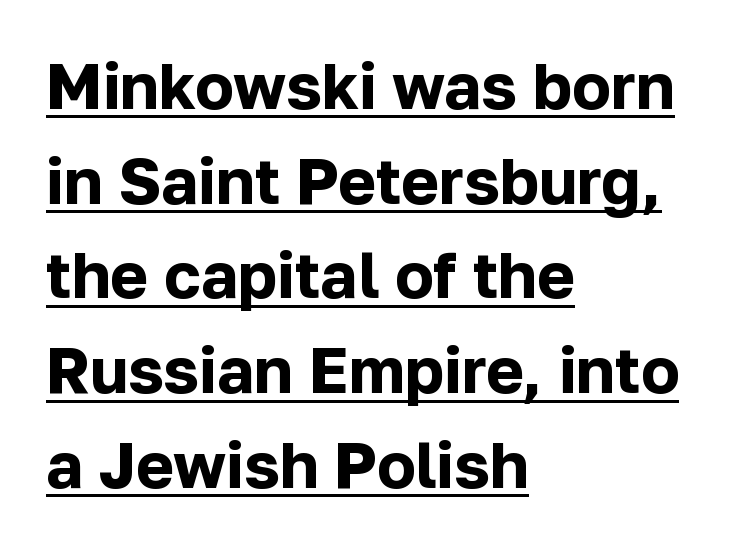
Q: Is the text bold? A: Yes.
Q: Is the text italic (slanted)? A: No, it is upright.
Q: Is the typeface a serif or a sans-serif typeface? A: Sans-serif.
Q: Is the text underlined? A: Yes.
Q: How is the paragraph aligned? A: Left-aligned.
Q: Is the spacing between letters normal or unusually wide? A: Normal.
Q: Is the spacing between lines tight, normal or loose? A: Normal.
Q: Width (condensed, normal, or wide)? A: Normal.
Q: Stroke contrast? A: Low.
Q: x-height? A: Medium.
Q: Monospaced? A: No.
